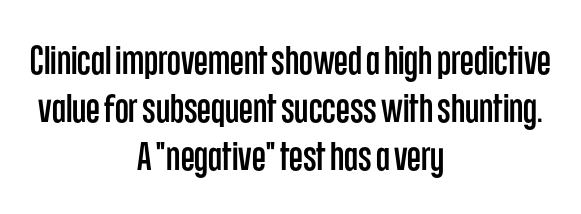
Designer's note — italics off, roman on. Proportional: the letters do not fall into vertical columns. Honestly, the letter spacing is just normal — you wouldn't notice it. Typographically, this falls in the sans-serif category. Quick note: underline off.
